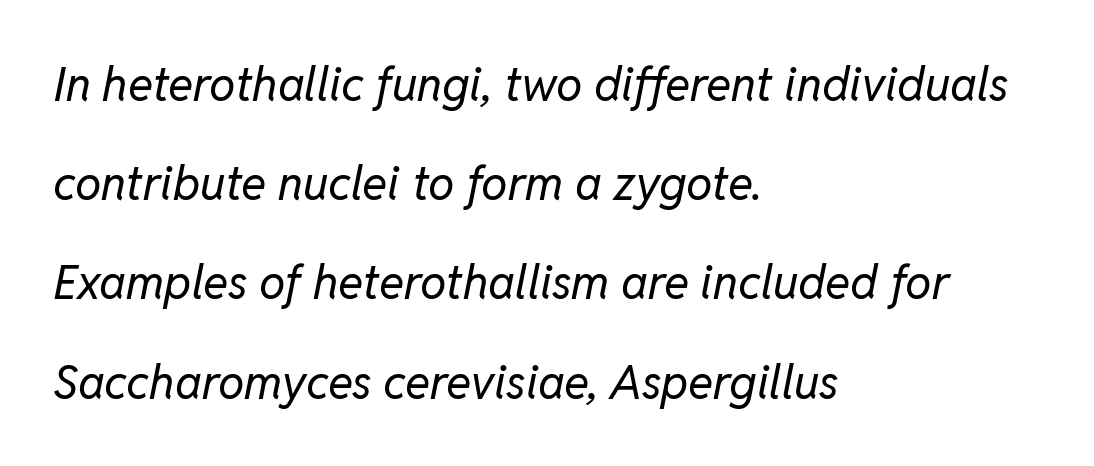
Q: Is the text bold? A: No.
Q: Is the text italic (slanted)? A: Yes, it leans right by about 11 degrees.
Q: Is the text underlined? A: No.
Q: How is the paragraph aligned? A: Left-aligned.
Q: Is the spacing between letters normal or unusually wide? A: Normal.
Q: Is the spacing between lines tight, normal or loose? A: Loose.
Q: Width (condensed, normal, or wide)? A: Normal.
Q: Stroke contrast? A: Low.
Q: x-height? A: Medium.
Q: Monospaced? A: No.
